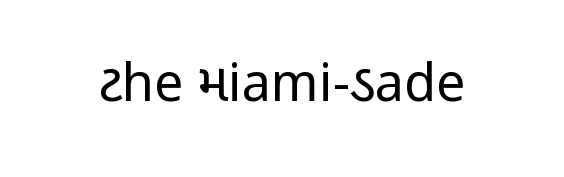
The image shows 52 px regular-weight, condensed sans-serif type, upright; set normal letter spacing, not underlined; low stroke contrast.
